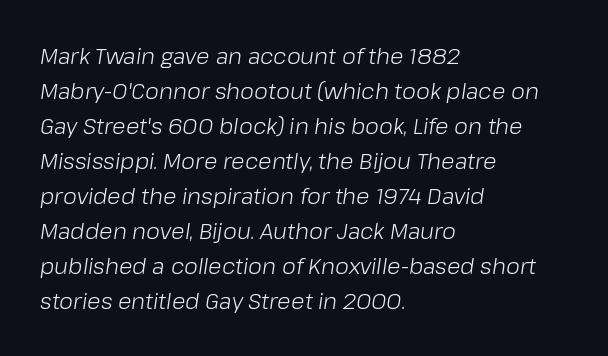
{"italic": "yes", "lean": "right", "slant_degrees": 8, "bold": "no", "underline": "no", "align": "left", "line_spacing": "normal", "line_spacing_ratio": 1.59, "letter_spacing": "normal", "letter_spacing_em": 0.0, "glyph_px": 22}
